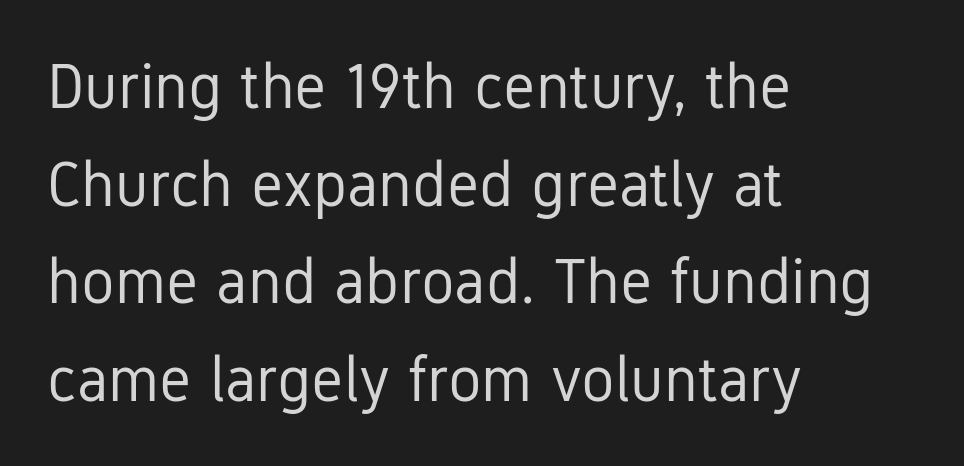
Each new line begins a customary step beneath the previous one. Bare-footed words on every line. The font family rendered here belongs to the sans-serif group. The gaps between neighbouring characters are ordinary and unremarkable.
